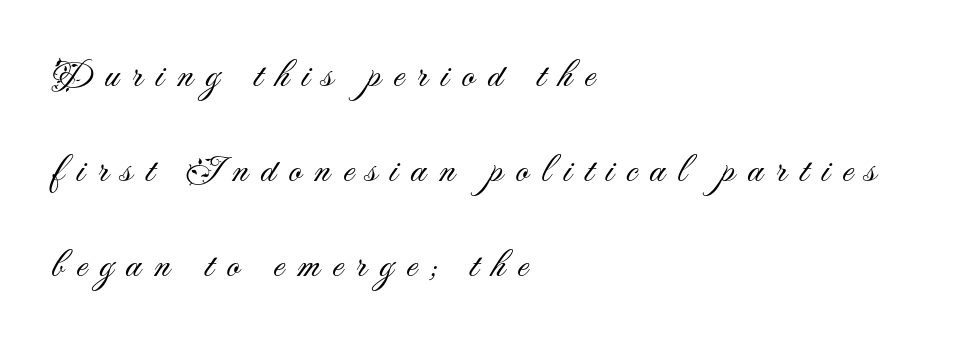
The image shows 40 px light sans-serif type; set left-aligned, loose line spacing (2.38x), unusually wide letter spacing (+0.32 em), not underlined; medium stroke contrast and a small x-height.
